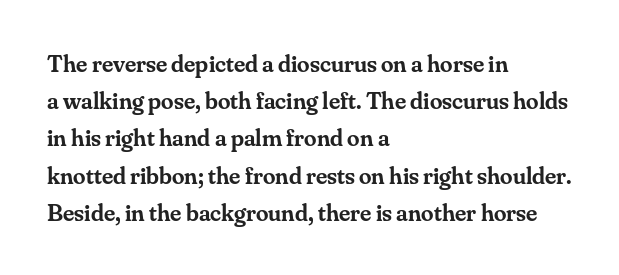
The image shows 25 px text type, upright; set left-aligned, normal line spacing (1.49x), normal letter spacing, not underlined.
